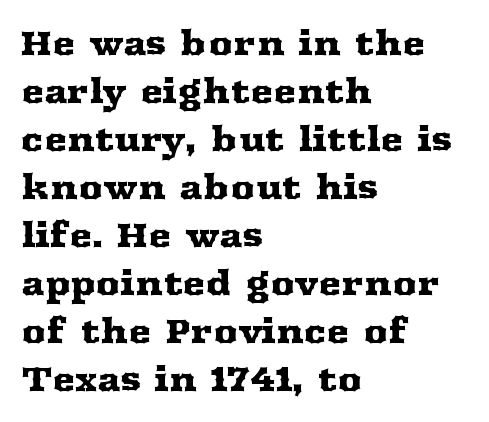
Baseline-to-baseline distance is the conventional proportion of letter height. What stands out about the letter spacing? Nothing — it is the standard amount. The lines are quadded left. The gap between lines stays unmarked.
